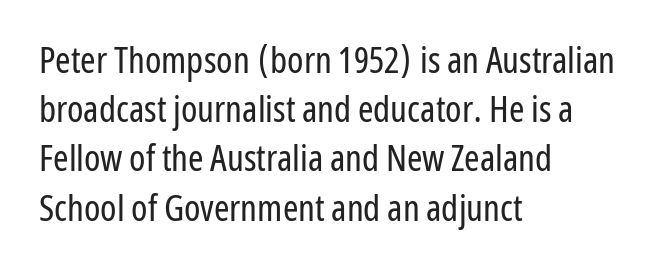
{"serif": "no", "italic": "no", "bold": "no", "weight": "regular", "width": "condensed", "stroke_contrast": "low", "x_height": "medium", "monospaced": "no", "underline": "no", "align": "left", "line_spacing": "normal", "line_spacing_ratio": 1.33, "letter_spacing": "normal", "letter_spacing_em": 0.0, "glyph_px": 37}
